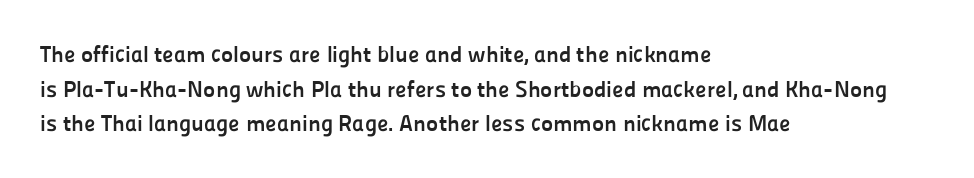
Every stem runs plumb, perpendicular to the baseline. The typesetting leans heavy: a genuine bold. Anything drawn beneath the words? Only blank space. The paragraph shown leans on its left margin. In terms of letterspacing, this is plain default setting. The space between consecutive lines is moderate.
